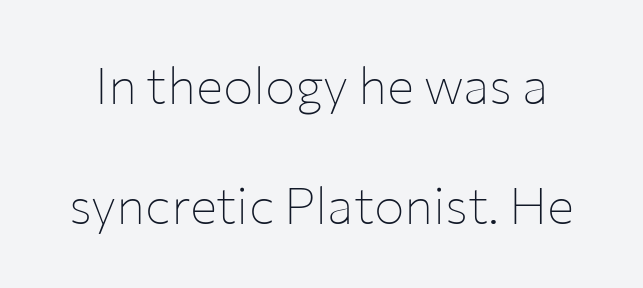
{"serif": "no", "italic": "no", "bold": "no", "weight": "thin", "width": "normal", "stroke_contrast": "low", "x_height": "medium", "monospaced": "no", "underline": "no", "line_spacing": "loose", "line_spacing_ratio": 2.36, "letter_spacing": "normal", "letter_spacing_em": 0.0, "glyph_px": 51}
